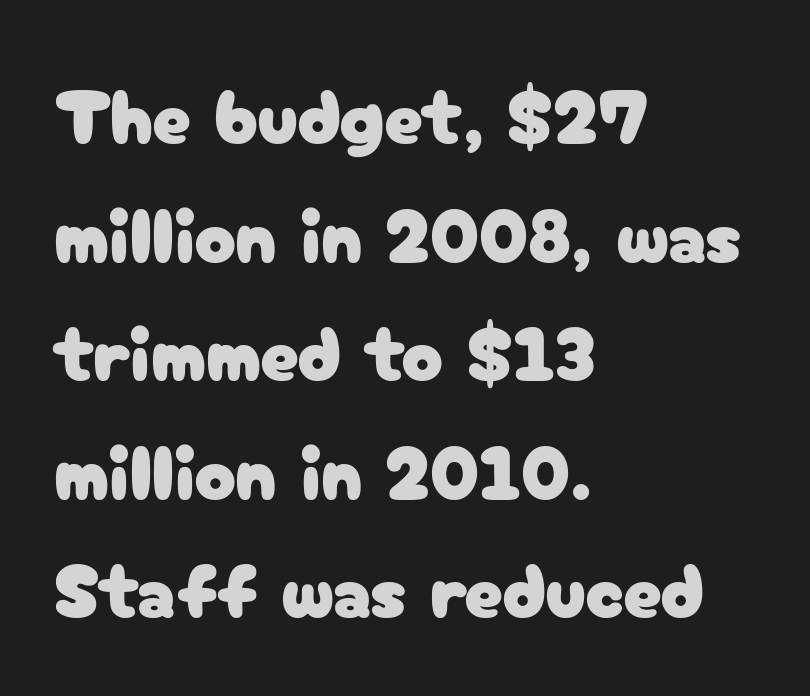
{"serif": "no", "italic": "no", "width": "normal", "stroke_contrast": "low", "x_height": "medium", "monospaced": "no", "underline": "no", "align": "left", "line_spacing": "normal", "line_spacing_ratio": 1.54, "letter_spacing": "normal", "letter_spacing_em": 0.0, "glyph_px": 77}
